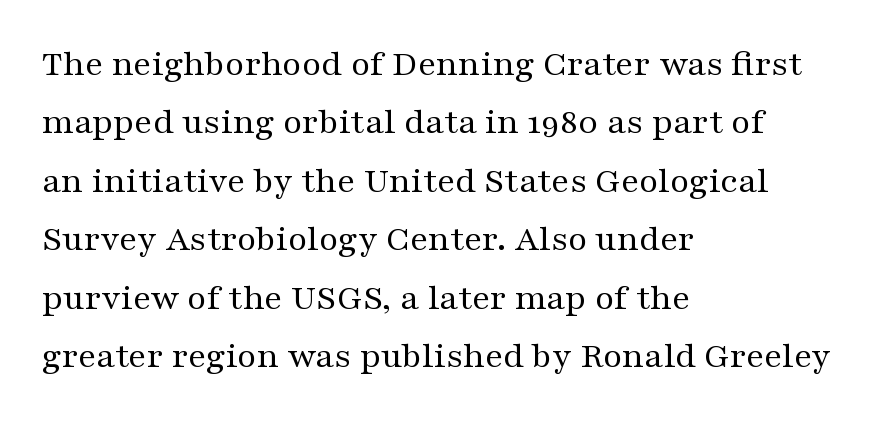
The image shows 37 px regular-weight, wide serif type, upright; set left-aligned, normal line spacing (1.58x), normal letter spacing, not underlined; medium stroke contrast and a medium x-height.
